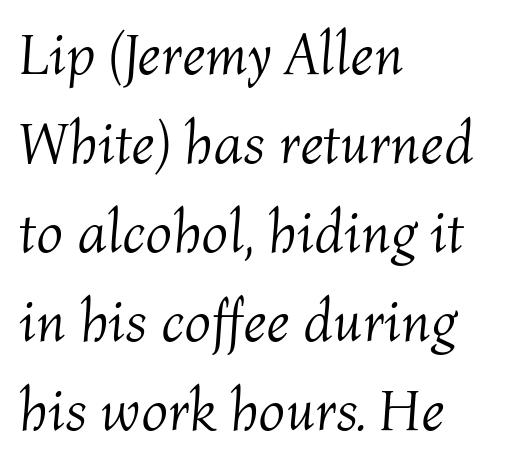
The image shows 59 px light type, italic (leaning right); set left-aligned, normal line spacing (1.51x), normal letter spacing, not underlined; medium stroke contrast and a medium x-height.
